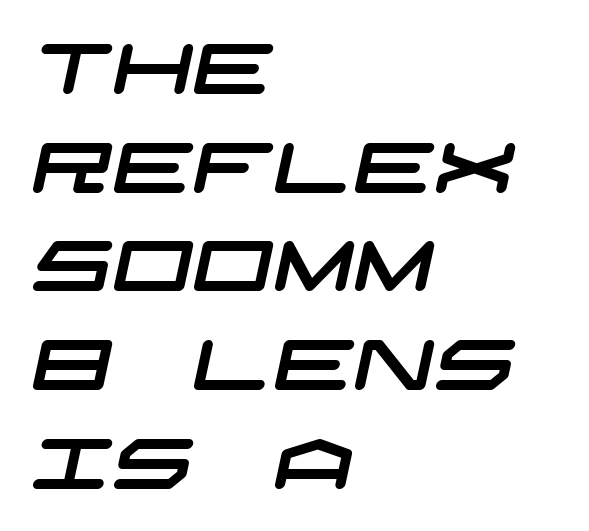
Q: Is the typeface a serif or a sans-serif typeface? A: Sans-serif.
Q: Is the text underlined? A: No.
Q: How is the paragraph aligned? A: Left-aligned.
Q: Is the spacing between letters normal or unusually wide? A: Normal.
Q: Is the spacing between lines tight, normal or loose? A: Normal.
Q: Width (condensed, normal, or wide)? A: Wide.
Q: Stroke contrast? A: Low.
Q: x-height? A: Large.
